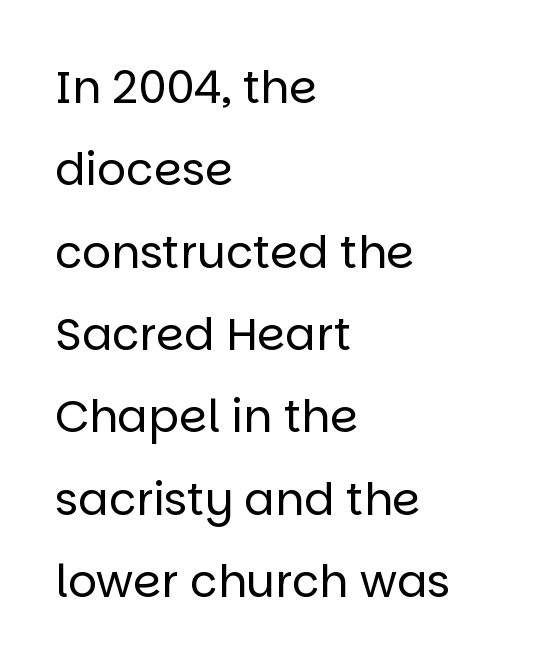
This rendering features lettering with no underline. The passage shown has conventional tracking throughout. The typesetter chose a ragged-right arrangement here. The font is comparable to plain body text, perhaps lighter. The rendering uses natural spacing where letterforms have individual widths. Serif or sans? Sans — the stroke terminals are bare.
